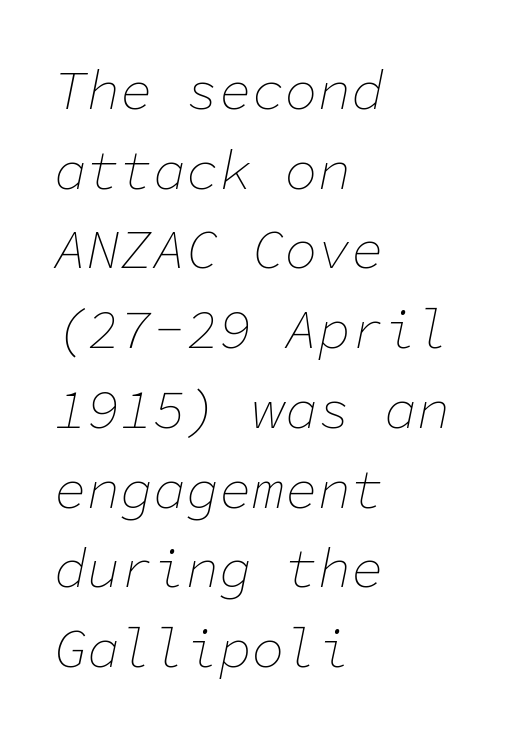
{"italic": "yes", "lean": "right", "slant_degrees": 11, "bold": "no", "weight": "thin", "width": "normal", "stroke_contrast": "low", "x_height": "medium", "monospaced": "yes", "underline": "no", "align": "left", "line_spacing": "normal", "line_spacing_ratio": 1.45, "letter_spacing": "normal", "letter_spacing_em": 0.0, "glyph_px": 55}
